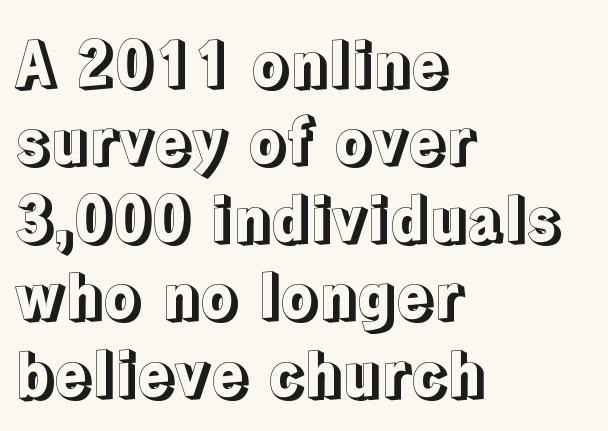
The image shows 61 px text type, upright; set left-aligned, normal line spacing (1.27x), normal letter spacing, not underlined; a medium x-height.
